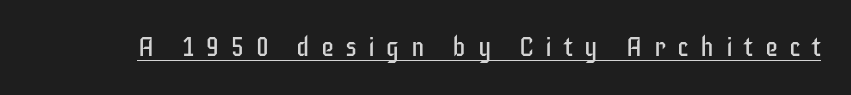
Q: Is the text bold? A: No.
Q: Is the text italic (slanted)? A: No, it is upright.
Q: Is the text underlined? A: Yes.
Q: Is the spacing between letters normal or unusually wide? A: Unusually wide.
